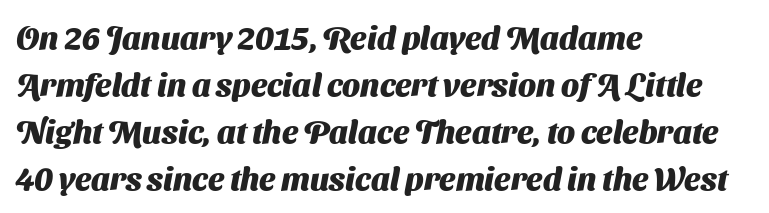
The image shows 32 px heavy sans-serif type; set left-aligned, normal line spacing (1.47x), normal letter spacing, not underlined; medium stroke contrast and a medium x-height.
